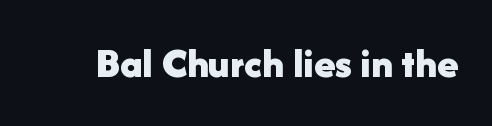
Q: Is the text bold? A: Yes.
Q: Is the text italic (slanted)? A: No, it is upright.
Q: Is the typeface a serif or a sans-serif typeface? A: Sans-serif.
Q: Is the text underlined? A: No.
Q: Is the spacing between letters normal or unusually wide? A: Normal.
Q: Width (condensed, normal, or wide)? A: Normal.
Q: Stroke contrast? A: Low.
Q: x-height? A: Medium.
Q: Monospaced? A: No.
